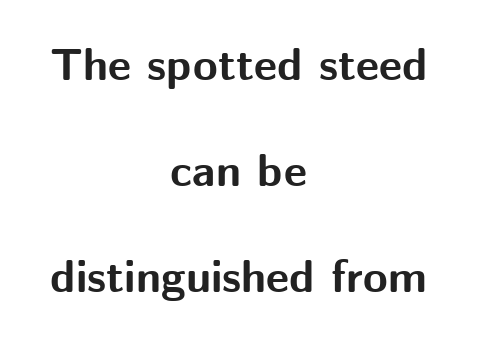
Descenders hang freely into open space. Character widths vary here, with narrow letters taking less room than wide ones. Here the glyphs are tracked normally, forming tight word shapes. Typographic density is high because the face is bold. Are there feet on the stems? There aren't — it's a sans. The typesetter chose a symmetrical, centered arrangement here.
